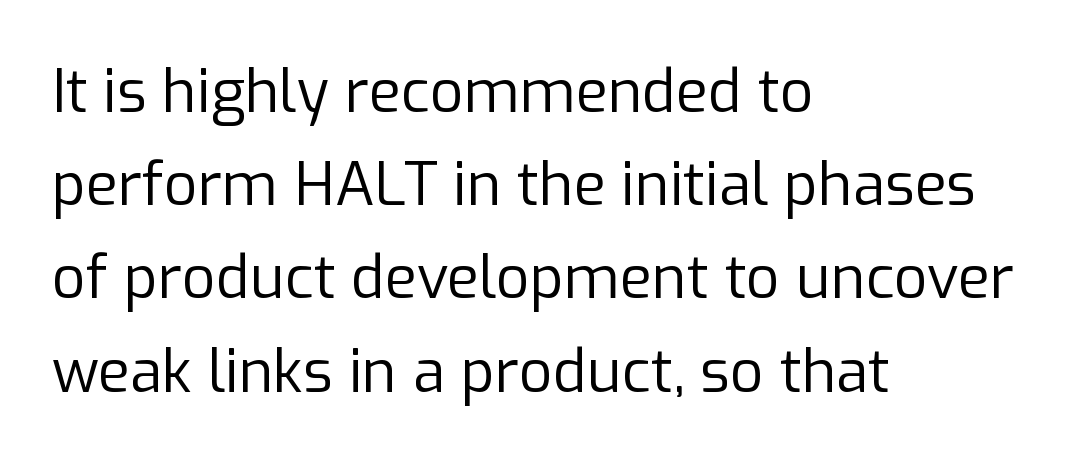
{"serif": "no", "italic": "no", "bold": "no", "weight": "regular", "width": "normal", "stroke_contrast": "low", "x_height": "medium", "monospaced": "no", "underline": "no", "align": "left", "line_spacing": "normal", "line_spacing_ratio": 1.58, "letter_spacing": "normal", "letter_spacing_em": 0.0, "glyph_px": 59}
